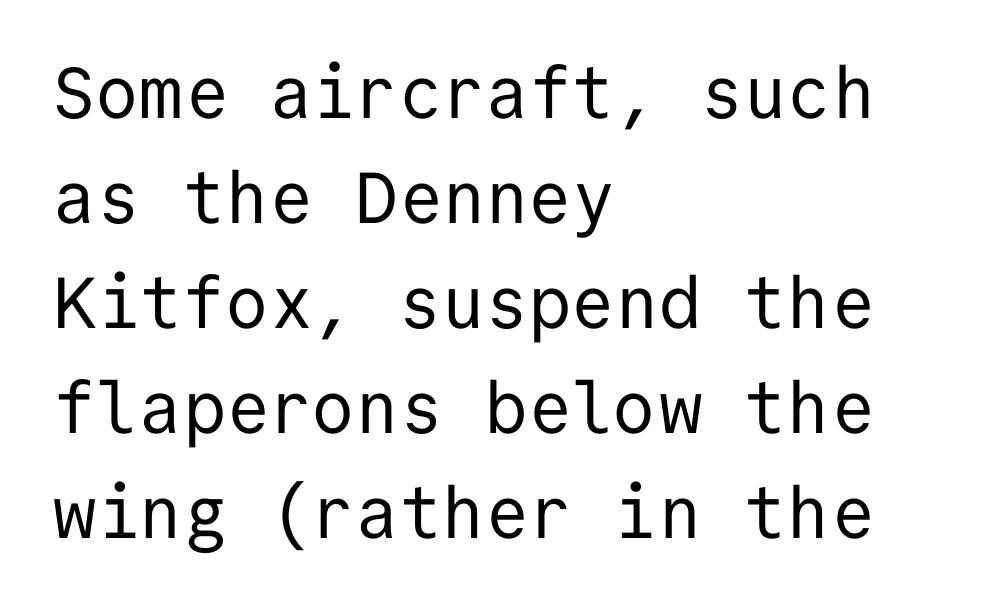
Vertical stems look standard width or narrower in stroke. This block has exactly the height ordinary leading produces. The rendering anchors every line to the left-hand side. Glyph-to-glyph distance matches everyday printed text.
